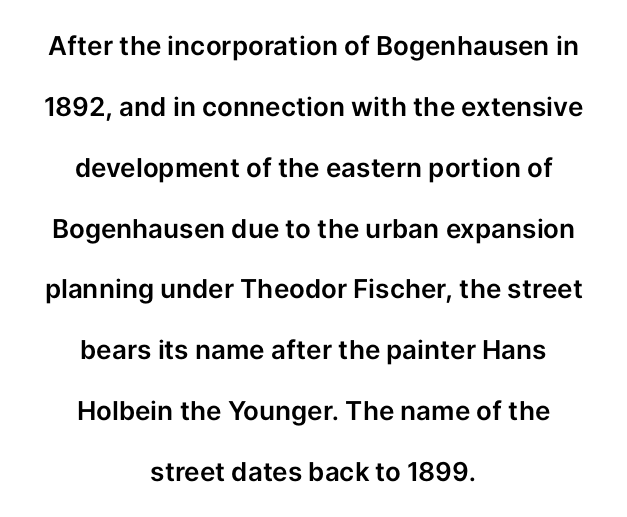
Q: Is the text italic (slanted)? A: No, it is upright.
Q: Is the text underlined? A: No.
Q: How is the paragraph aligned? A: Centered.
Q: Is the spacing between letters normal or unusually wide? A: Normal.
Q: Is the spacing between lines tight, normal or loose? A: Loose.
